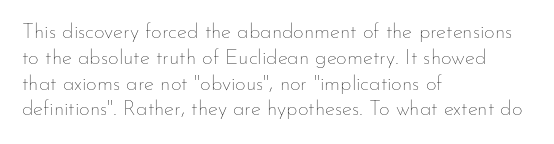
Q: Is the text bold? A: No.
Q: Is the text italic (slanted)? A: No, it is upright.
Q: Is the text underlined? A: No.
Q: How is the paragraph aligned? A: Left-aligned.
Q: Is the spacing between letters normal or unusually wide? A: Normal.
